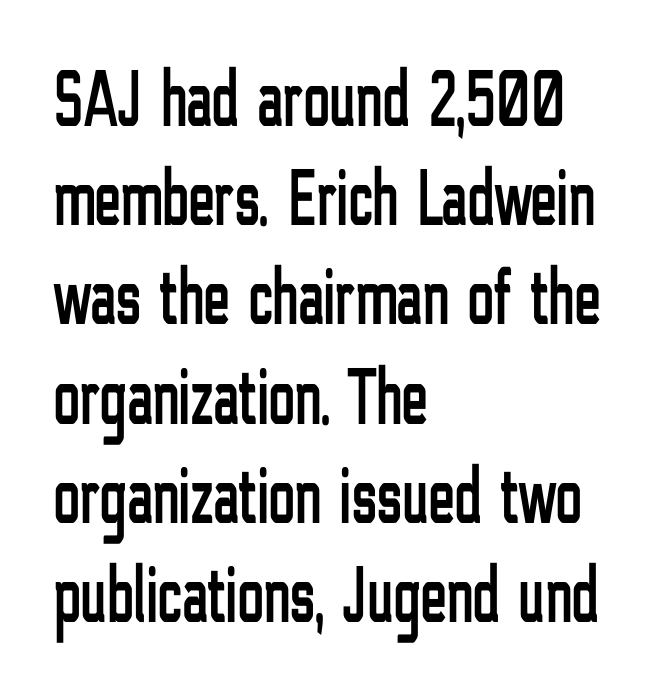
Q: Is the text italic (slanted)? A: No, it is upright.
Q: Is the typeface a serif or a sans-serif typeface? A: Sans-serif.
Q: Is the text underlined? A: No.
Q: How is the paragraph aligned? A: Left-aligned.
Q: Is the spacing between letters normal or unusually wide? A: Normal.
Q: Width (condensed, normal, or wide)? A: Condensed.
Q: Stroke contrast? A: Low.
Q: x-height? A: Medium.
Q: Monospaced? A: No.
